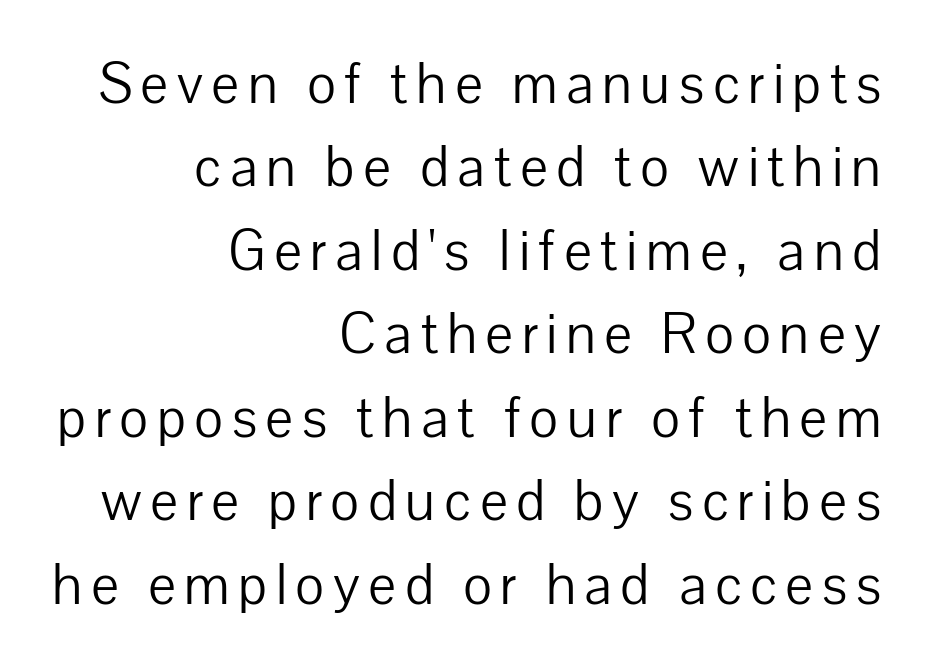
The image shows 56 px light sans-serif type, upright; set right-aligned, normal line spacing (1.49x), not underlined; low stroke contrast and a medium x-height.
